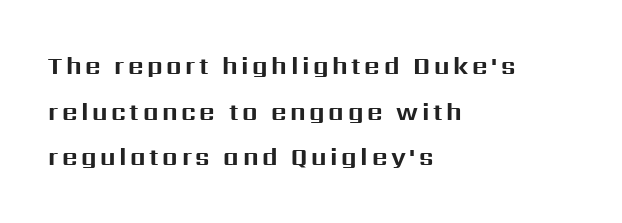
Has an underline been added? It has not. Compared with an ordinary text face, these strokes are far heavier — a full bold. Regarding leading, the lines here are spaced well apart. The rag falls on the right side of this text block.
